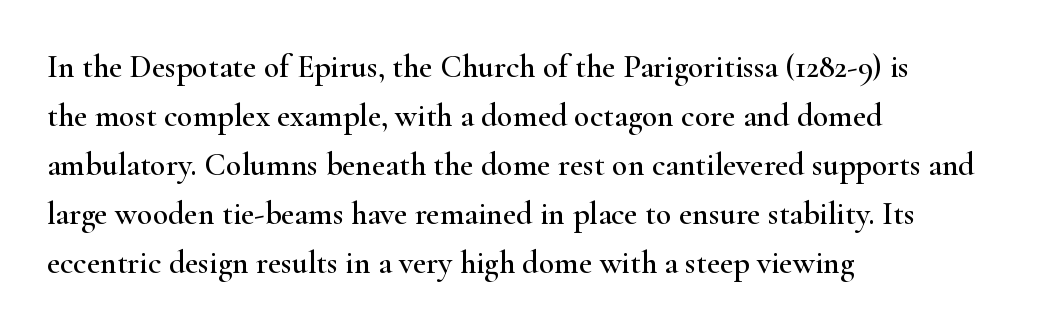
The image shows 32 px wide serif type, upright; set left-aligned, normal line spacing (1.53x), normal letter spacing, not underlined; high stroke contrast and a small x-height.
